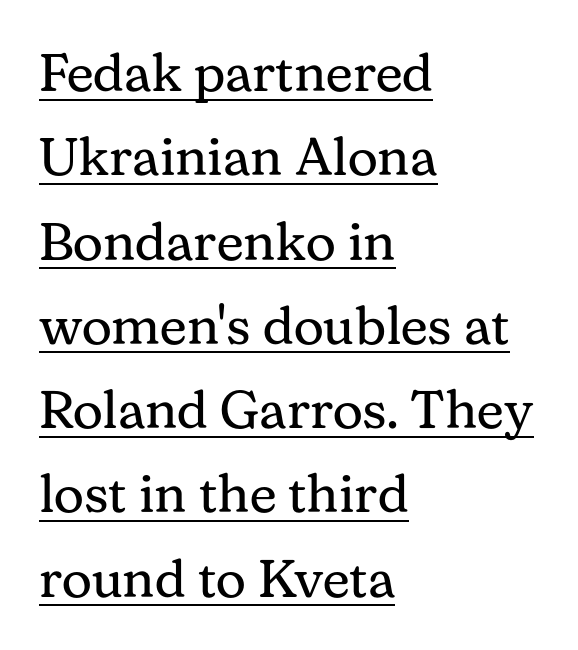
{"serif": "yes", "italic": "no", "bold": "no", "weight": "regular", "width": "normal", "stroke_contrast": "medium", "x_height": "medium", "monospaced": "no", "underline": "yes", "align": "left", "line_spacing": "normal", "line_spacing_ratio": 1.59, "letter_spacing": "normal", "letter_spacing_em": 0.0, "glyph_px": 53}
